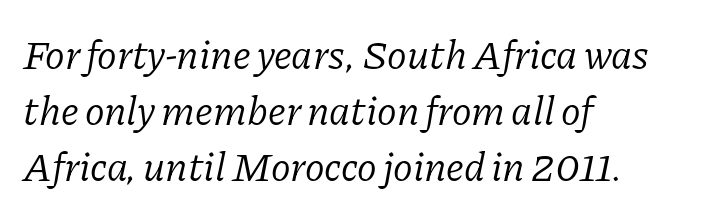
Q: Is the text bold? A: No.
Q: Is the text italic (slanted)? A: Yes, it leans right by about 11 degrees.
Q: Is the typeface a serif or a sans-serif typeface? A: Serif.
Q: Is the text underlined? A: No.
Q: How is the paragraph aligned? A: Left-aligned.
Q: Is the spacing between letters normal or unusually wide? A: Normal.
Q: Is the spacing between lines tight, normal or loose? A: Normal.
Q: Width (condensed, normal, or wide)? A: Normal.
Q: Stroke contrast? A: Low.
Q: x-height? A: Medium.
Q: Monospaced? A: No.
